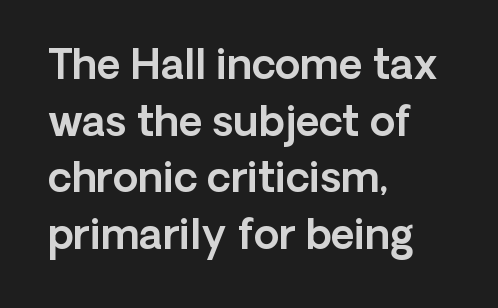
This rendering features lettering with no underline. Are there feet on the stems? There aren't — it's a sans. The type sits square on the baseline with zero lean. Words appear dense and cohesive because spacing is normal.
